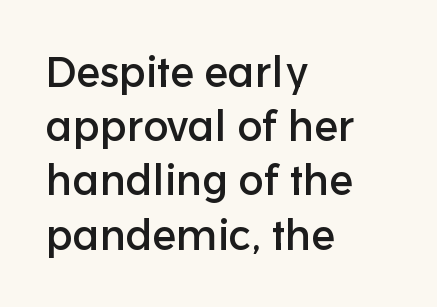
Q: Is the text italic (slanted)? A: No, it is upright.
Q: Is the typeface a serif or a sans-serif typeface? A: Sans-serif.
Q: Is the text underlined? A: No.
Q: How is the paragraph aligned? A: Left-aligned.
Q: Is the spacing between letters normal or unusually wide? A: Normal.
Q: Is the spacing between lines tight, normal or loose? A: Normal.
Q: Width (condensed, normal, or wide)? A: Normal.
Q: Stroke contrast? A: Low.
Q: x-height? A: Medium.
Q: Monospaced? A: No.
